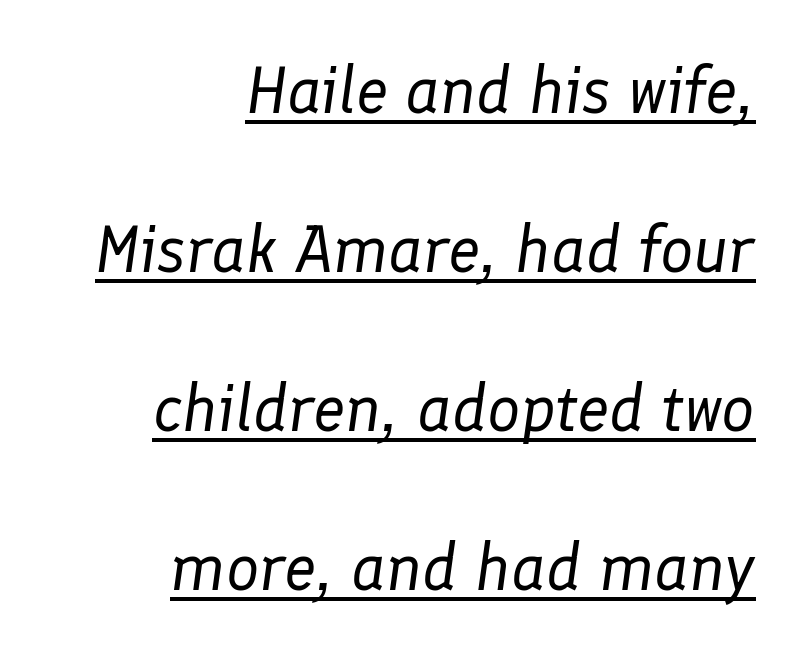
The line texture is even and compact thanks to regular tracking. The rendering uses a large line-height, opening up the rows. Counters stay open thanks to moderate or lighter strokes. Line ends are locked; line starts wander.
